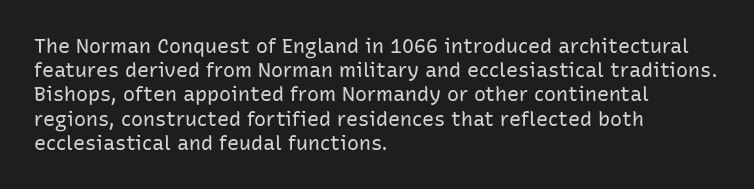
The image shows 20 px text type, upright; set left-aligned, line spacing 1.21x, normal letter spacing, not underlined.
